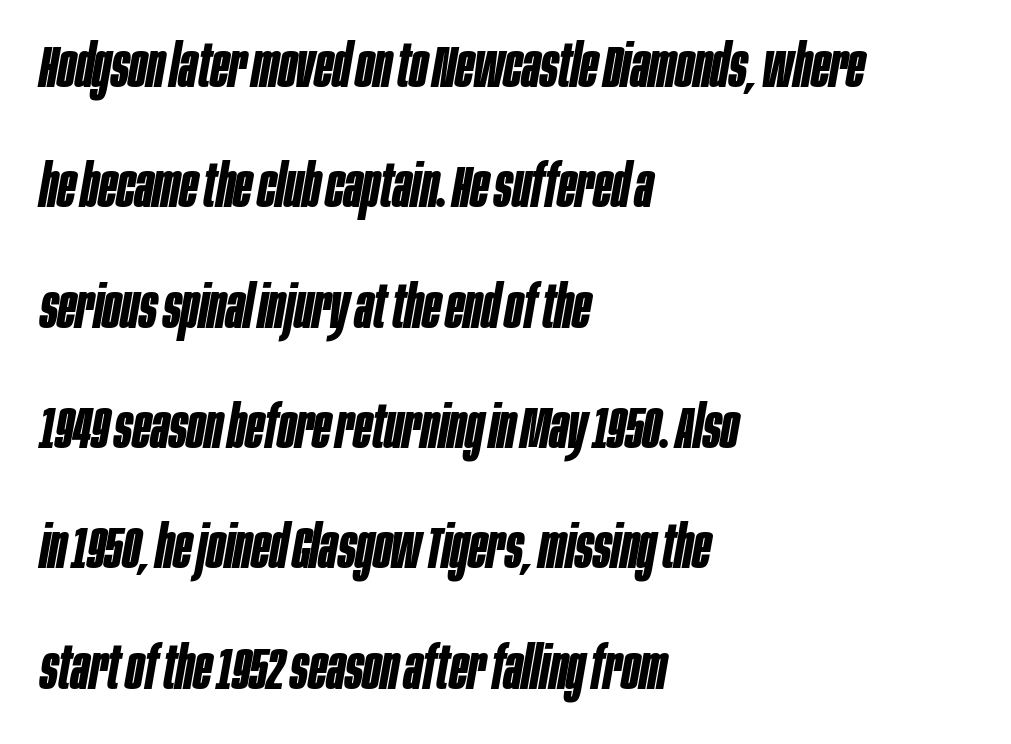
Q: Is the text bold? A: Yes.
Q: Is the text italic (slanted)? A: Yes, it leans right by about 10 degrees.
Q: Is the text underlined? A: No.
Q: How is the paragraph aligned? A: Left-aligned.
Q: Is the spacing between letters normal or unusually wide? A: Normal.
Q: Is the spacing between lines tight, normal or loose? A: Loose.
Q: Width (condensed, normal, or wide)? A: Condensed.
Q: Stroke contrast? A: Low.
Q: x-height? A: Large.
Q: Monospaced? A: No.
